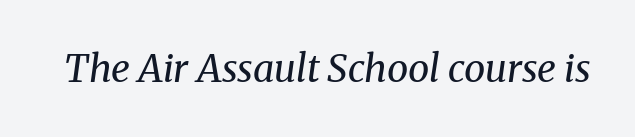
The image shows 38 px regular-weight serif type, italic (leaning right); set normal letter spacing, not underlined; medium stroke contrast and a medium x-height.
